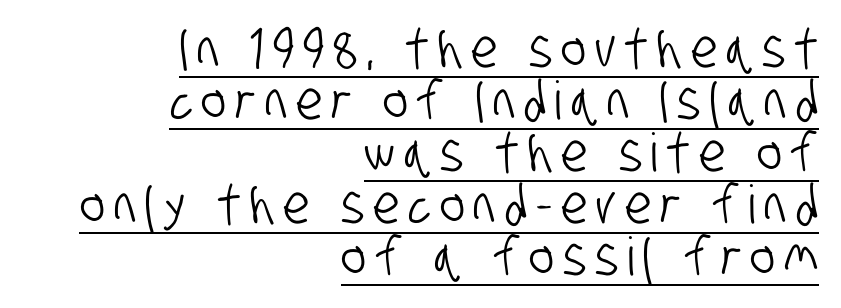
{"serif": "no", "width": "condensed", "stroke_contrast": "low", "x_height": "large", "monospaced": "no", "underline": "yes", "align": "right", "line_spacing": "tight", "line_spacing_ratio": 0.98, "glyph_px": 53}
